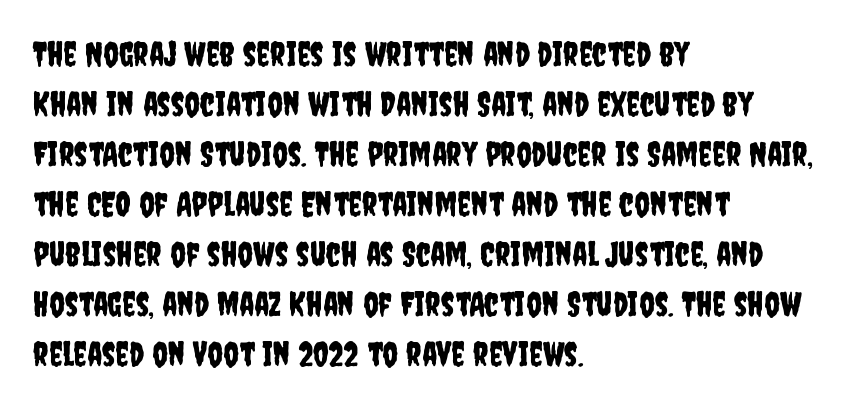
Q: Is the text italic (slanted)? A: No, it is upright.
Q: Is the typeface a serif or a sans-serif typeface? A: Sans-serif.
Q: Is the text underlined? A: No.
Q: How is the paragraph aligned? A: Left-aligned.
Q: Is the spacing between letters normal or unusually wide? A: Normal.
Q: Is the spacing between lines tight, normal or loose? A: Normal.
Q: Width (condensed, normal, or wide)? A: Condensed.
Q: Stroke contrast? A: Low.
Q: x-height? A: Large.
Q: Monospaced? A: No.
